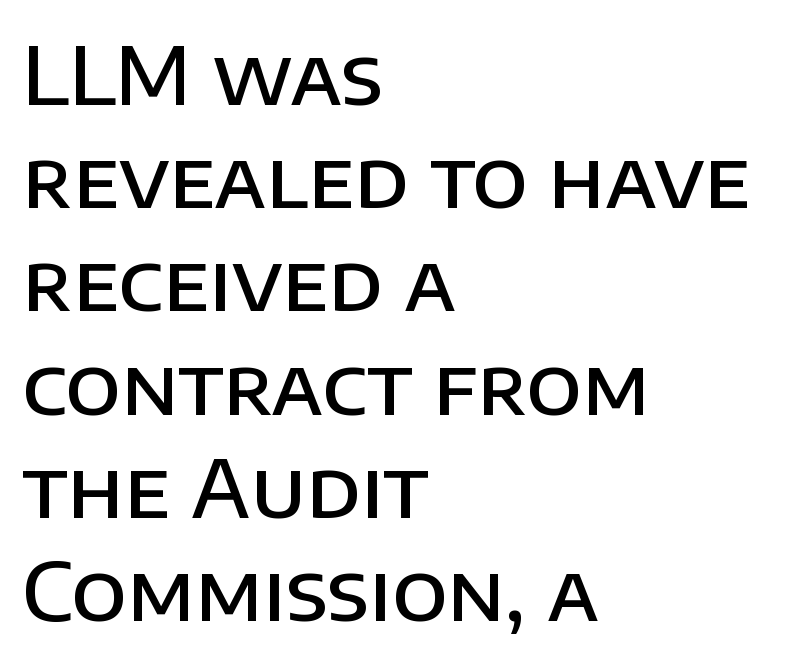
{"serif": "no", "italic": "no", "bold": "semi", "weight": "semibold", "width": "normal", "stroke_contrast": "low", "x_height": "large", "monospaced": "no", "underline": "no", "align": "left", "line_spacing": "normal", "line_spacing_ratio": 1.29, "letter_spacing": "normal", "letter_spacing_em": 0.0, "glyph_px": 80}
